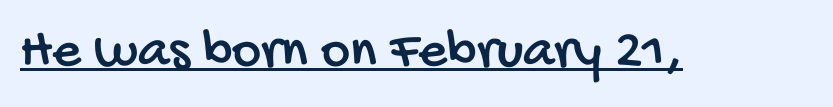
The rendering uses the underline text-decoration. Characters follow at the spacing the type designer built in. Proportional: the letters do not fall into vertical columns. Does the type have serifs? No, each stem ends abruptly.
